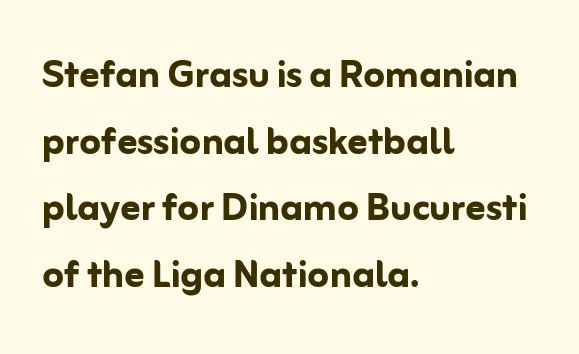
{"serif": "no", "italic": "no", "bold": "yes", "weight": "semibold", "width": "normal", "stroke_contrast": "low", "x_height": "medium", "monospaced": "no", "underline": "no", "align": "left", "line_spacing": "normal", "line_spacing_ratio": 1.36, "letter_spacing": "normal", "letter_spacing_em": 0.0, "glyph_px": 49}
